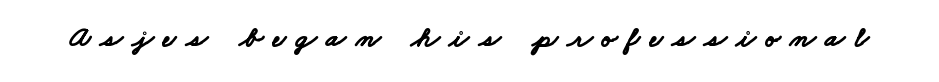
Character widths vary here, with narrow letters taking less room than wide ones. This is heavy type, rendered in bold. This rendering features lettering with no underline. Grotesque or geometric, the face here clearly has no serifs.
